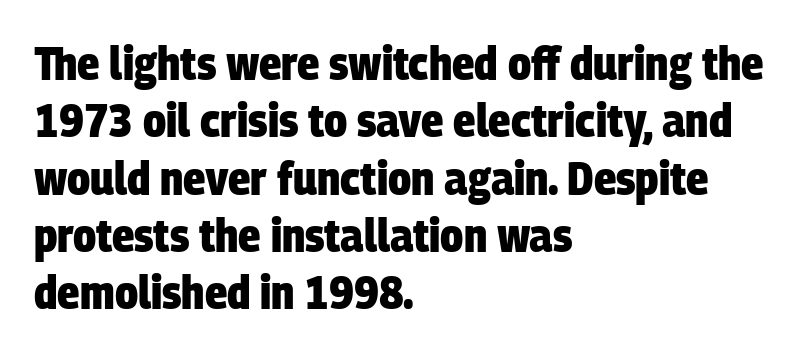
The image shows 47 px heavy, condensed sans-serif type; set left-aligned, line spacing 1.22x, normal letter spacing, not underlined; low stroke contrast and a large x-height.
